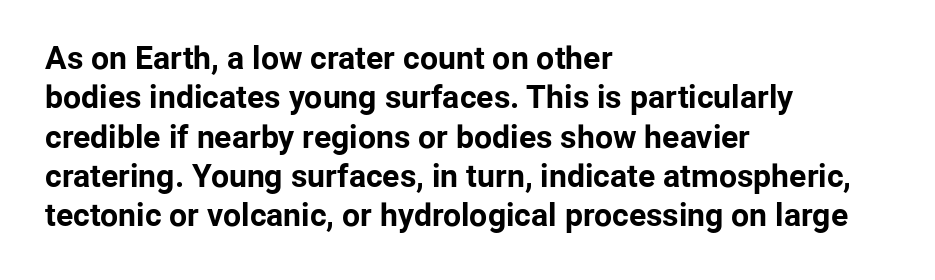
The image shows 32 px bold sans-serif type, upright; set left-aligned, line spacing 1.23x, normal letter spacing, not underlined; low stroke contrast and a medium x-height.
